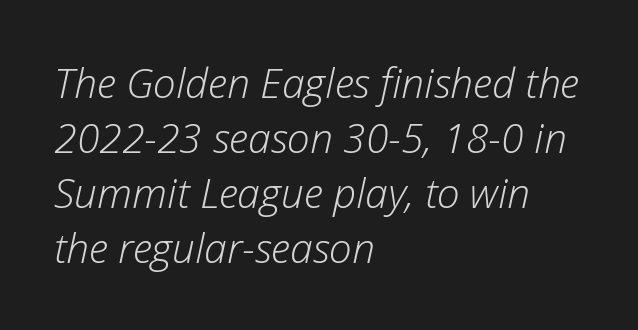
{"italic": "yes", "lean": "right", "slant_degrees": 12, "bold": "no", "weight": "light", "width": "normal", "stroke_contrast": "low", "x_height": "medium", "monospaced": "no", "underline": "no", "align": "left", "line_spacing": "normal", "line_spacing_ratio": 1.34, "letter_spacing": "normal", "letter_spacing_em": 0.0, "glyph_px": 41}
